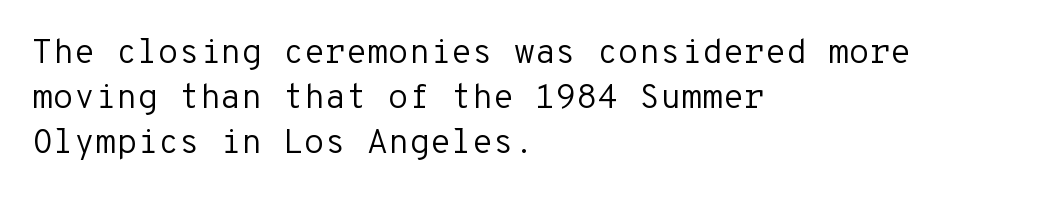
Casual observation: everything's shoved over to the left. The block of text has a typical density, with ordinary space between rows. On a weight scale, this lands at 450 or below. Clear beneath every line of the passage.
